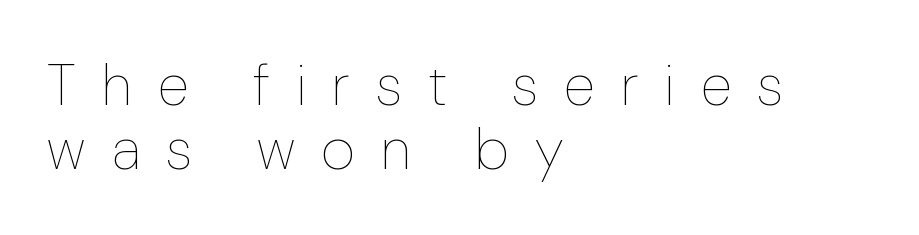
These lines stack with their left ends in a neat column. Each stroke keeps to a modest, everyday thickness or less. Notice how descenders almost collide with the ascenders below — that's tight leading. Lines of text with bare space underneath.
